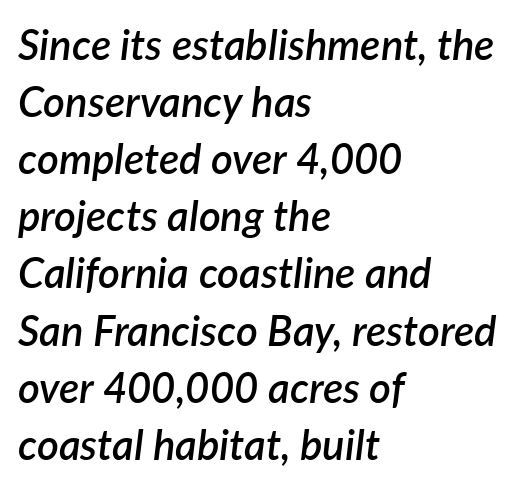
Q: Is the text bold? A: Semi-bold.
Q: Is the text italic (slanted)? A: Yes, it leans right by about 7 degrees.
Q: Is the text underlined? A: No.
Q: How is the paragraph aligned? A: Left-aligned.
Q: Is the spacing between letters normal or unusually wide? A: Normal.
Q: Is the spacing between lines tight, normal or loose? A: Normal.
Q: Width (condensed, normal, or wide)? A: Normal.
Q: Stroke contrast? A: Low.
Q: x-height? A: Medium.
Q: Monospaced? A: No.
